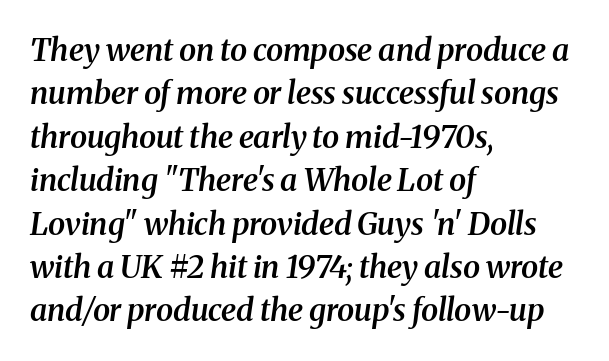
Q: Is the text bold? A: Semi-bold.
Q: Is the text italic (slanted)? A: Yes, it leans right by about 8 degrees.
Q: Is the typeface a serif or a sans-serif typeface? A: Serif.
Q: Is the text underlined? A: No.
Q: How is the paragraph aligned? A: Left-aligned.
Q: Is the spacing between letters normal or unusually wide? A: Normal.
Q: Is the spacing between lines tight, normal or loose? A: Normal.
Q: Width (condensed, normal, or wide)? A: Normal.
Q: Stroke contrast? A: Medium.
Q: x-height? A: Medium.
Q: Monospaced? A: No.
